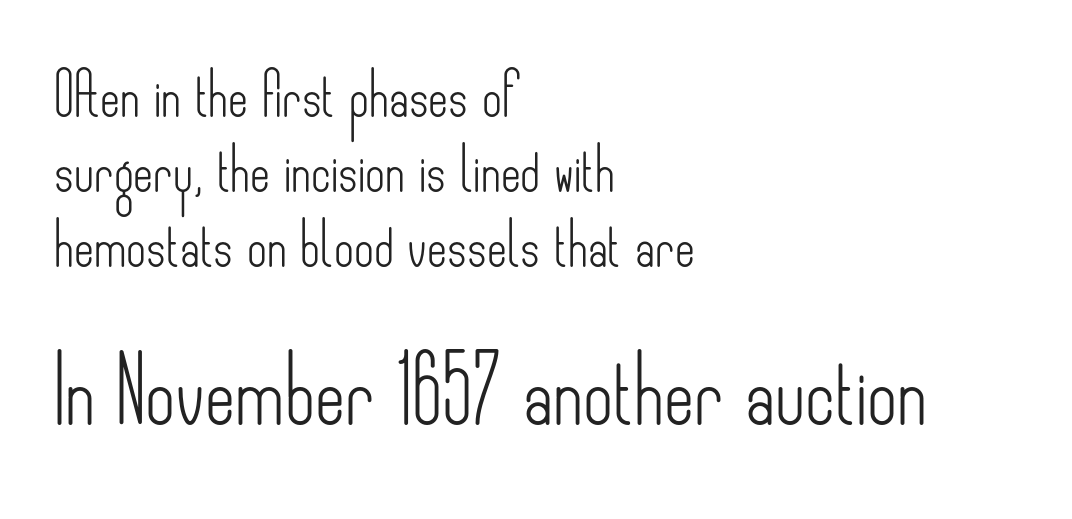
{"serif": "no", "italic": "no", "bold": "no", "weight": "light", "width": "condensed", "stroke_contrast": "low", "x_height": "small", "monospaced": "no", "underline": "no", "align": "left", "line_spacing_ratio": 1.74, "letter_spacing": "normal", "letter_spacing_em": 0.0, "larger_block": "second", "size_ratio": 1.51, "glyph_px": 65}
